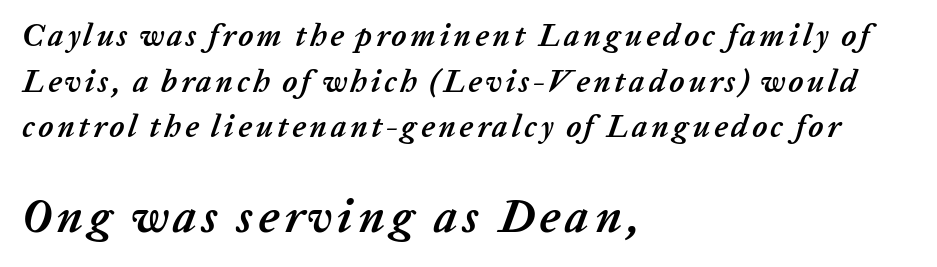
Here the designer chose a conventional face with non-uniform glyph widths. The rag falls on the right side of this text block. A typesetter would call this leading conventional body-copy spacing. As a designer I'd log this as weight 700, bold. If you squint, the bottom block still reads clearly — it's the larger of the two. This is oblique type, the kind used for emphasis or titles.
